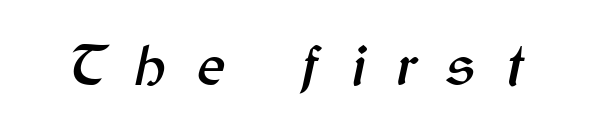
Is the letter spacing exaggerated? Yes — the characters are pushed far apart. Observe the lean: these are italic letterforms. The face used here is proportionally spaced, like ordinary book or web type. Has an underline been added? It has not.
